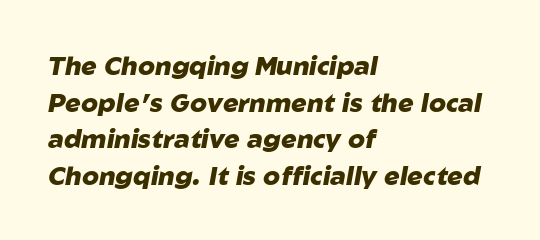
The image shows 26 px bold type, italic (leaning right); set left-aligned, normal line spacing (1.41x), normal letter spacing, not underlined.
